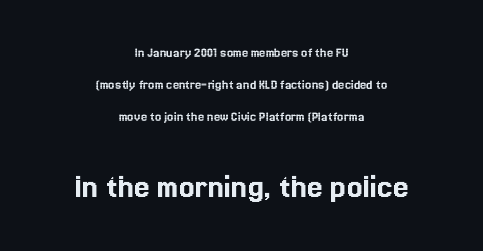
Q: Is the text italic (slanted)? A: No, it is upright.
Q: Is the text underlined? A: No.
Q: How is the paragraph aligned? A: Centered.
Q: Is the spacing between letters normal or unusually wide? A: Normal.
Q: Is the spacing between lines tight, normal or loose? A: Loose.
Q: Which block of text is set in a larger size, the first (top) or the second (bottom)? A: The second (bottom) one.
Q: Width (condensed, normal, or wide)? A: Normal.
Q: x-height? A: Medium.
Q: Monospaced? A: No.
